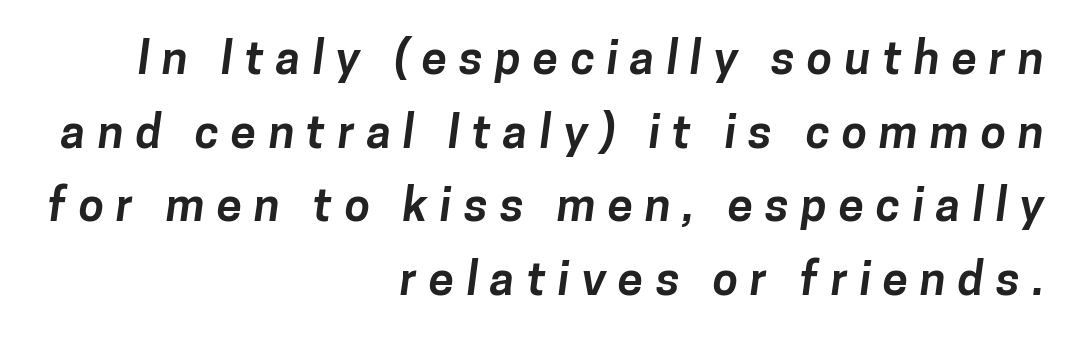
Q: Is the text bold? A: Yes.
Q: Is the typeface a serif or a sans-serif typeface? A: Sans-serif.
Q: Is the text underlined? A: No.
Q: How is the paragraph aligned? A: Right-aligned.
Q: Is the spacing between letters normal or unusually wide? A: Unusually wide.
Q: Is the spacing between lines tight, normal or loose? A: Normal.
Q: Width (condensed, normal, or wide)? A: Normal.
Q: Stroke contrast? A: Low.
Q: x-height? A: Medium.
Q: Monospaced? A: No.
